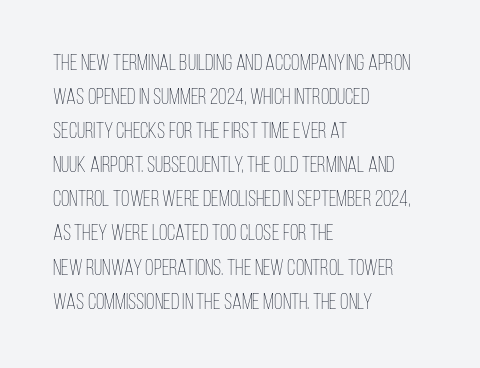
Caption: multi-line text, flush left, ragged right. Rendered with straight, roman letterforms. Beneath every word, the page is bare. Weight: not bold — regular or lighter. Nobody touched the tracking dial on this one. Vertically, the passage feels balanced, rows spaced as you'd expect.
